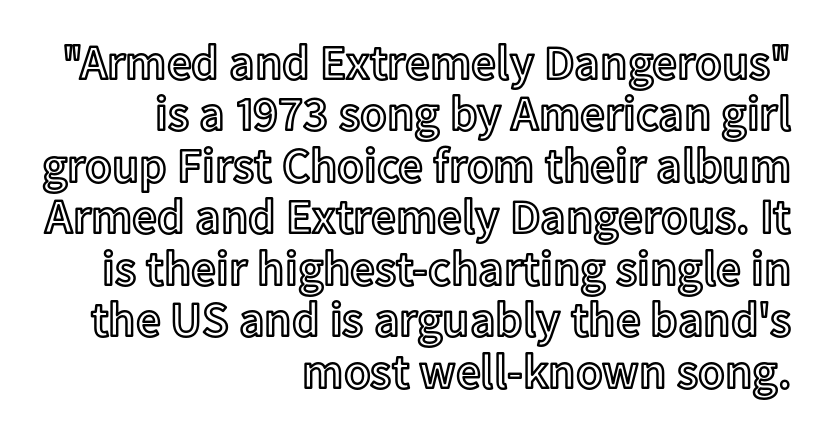
{"italic": "no", "width": "normal", "x_height": "medium", "monospaced": "no", "underline": "no", "align": "right", "line_spacing": "tight", "line_spacing_ratio": 1.05, "letter_spacing": "normal", "letter_spacing_em": 0.0, "glyph_px": 49}
